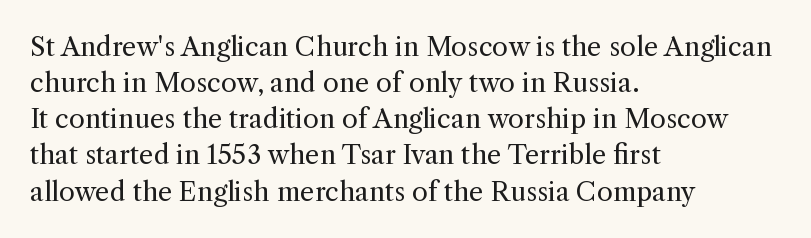
Teacher's note: observe the even left margin — that is flush-left alignment. Students, note that the glyphs here touch the page at normal intervals. Do the letters lean? They stand straight. Descenders hang freely into open space. Stem width sits at or under what a default text font uses.
